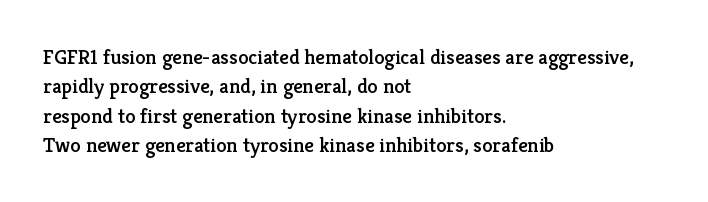
Q: Is the text italic (slanted)? A: No, it is upright.
Q: Is the text underlined? A: No.
Q: How is the paragraph aligned? A: Left-aligned.
Q: Is the spacing between letters normal or unusually wide? A: Normal.
Q: Is the spacing between lines tight, normal or loose? A: Normal.
